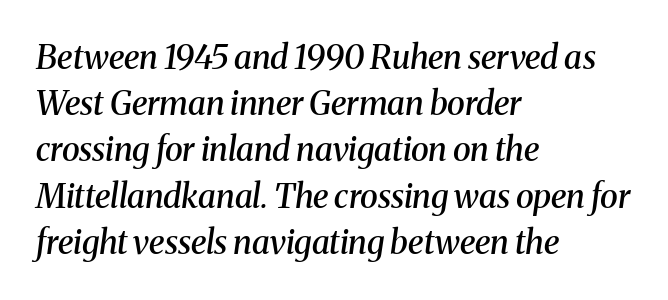
{"serif": "yes", "italic": "yes", "lean": "right", "slant_degrees": 8, "bold": "semi", "weight": "semibold", "width": "normal", "stroke_contrast": "medium", "x_height": "medium", "monospaced": "no", "underline": "no", "align": "left", "line_spacing": "normal", "line_spacing_ratio": 1.4, "letter_spacing": "normal", "letter_spacing_em": 0.0, "glyph_px": 33}
